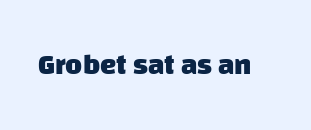
{"serif": "no", "bold": "yes", "weight": "heavy", "width": "normal", "stroke_contrast": "low", "x_height": "large", "monospaced": "no", "underline": "no", "letter_spacing": "normal", "letter_spacing_em": 0.0, "glyph_px": 29}
